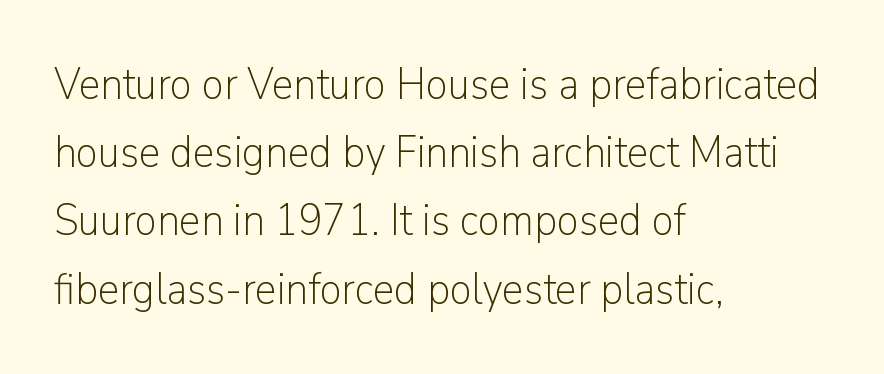
The image shows 44 px light sans-serif type, upright; set left-aligned, normal line spacing (1.55x), normal letter spacing, not underlined; low stroke contrast and a medium x-height.
